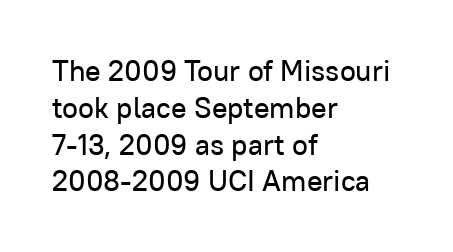
Q: Is the text italic (slanted)? A: No, it is upright.
Q: Is the typeface a serif or a sans-serif typeface? A: Sans-serif.
Q: Is the text underlined? A: No.
Q: How is the paragraph aligned? A: Left-aligned.
Q: Is the spacing between letters normal or unusually wide? A: Normal.
Q: Is the spacing between lines tight, normal or loose? A: Normal.
Q: Width (condensed, normal, or wide)? A: Normal.
Q: Stroke contrast? A: Low.
Q: x-height? A: Medium.
Q: Monospaced? A: No.
